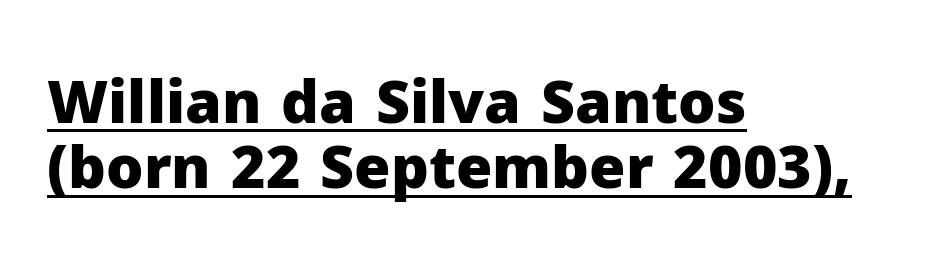
The image shows 59 px heavy sans-serif type, upright; set left-aligned, tight line spacing (1.11x), normal letter spacing, underlined; low stroke contrast and a medium x-height.
